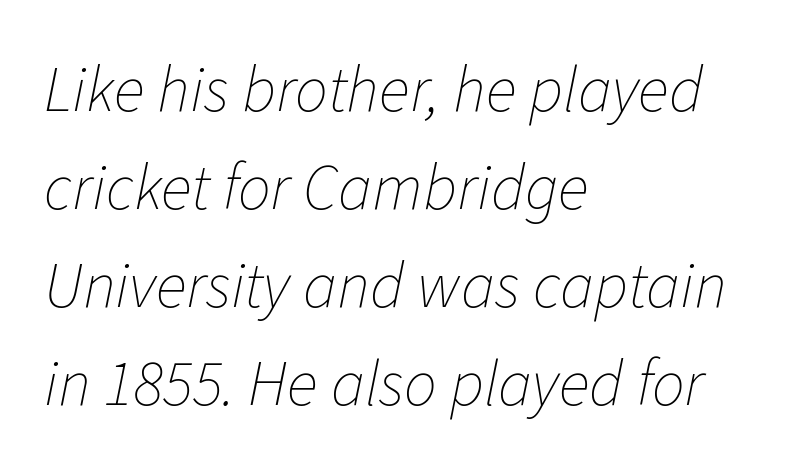
The image shows 65 px thin type, italic (leaning right); set left-aligned, normal line spacing (1.51x), normal letter spacing, not underlined; low stroke contrast and a medium x-height.
